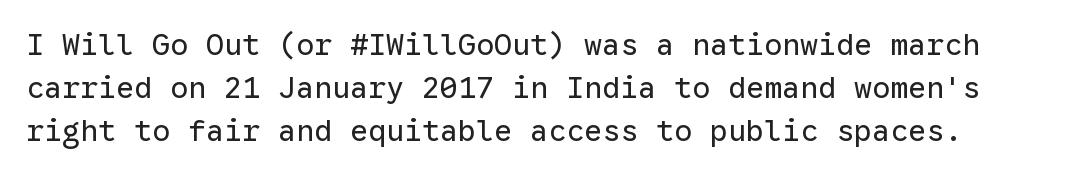
{"serif": "no", "italic": "no", "bold": "no", "weight": "regular", "width": "normal", "stroke_contrast": "low", "x_height": "medium", "monospaced": "yes", "underline": "no", "line_spacing": "normal", "line_spacing_ratio": 1.43, "letter_spacing": "normal", "letter_spacing_em": 0.0, "glyph_px": 30}
